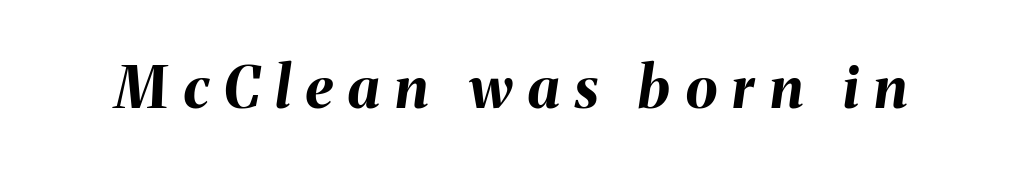
This sample has the flowing, uneven cadence of proportional lettering. Would a proofreader flag this as italicized? Yes. Only glyphs here, with clear space below each row. Short note: letters widely spaced. Heavy-handed strokes throughout: this text is bold.
